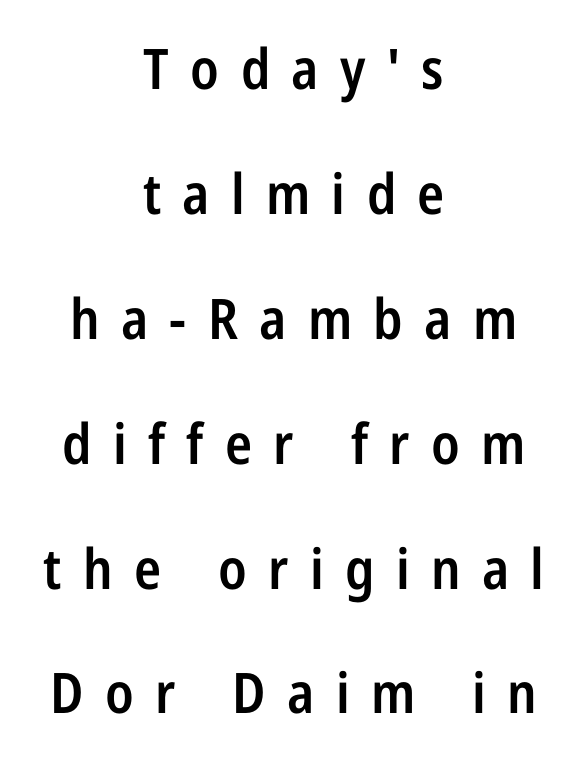
{"serif": "no", "italic": "no", "bold": "semi", "weight": "semibold", "width": "condensed", "stroke_contrast": "low", "x_height": "medium", "monospaced": "no", "underline": "no", "align": "center", "line_spacing": "loose", "line_spacing_ratio": 2.23, "letter_spacing": "wide", "letter_spacing_em": 0.38, "glyph_px": 56}
